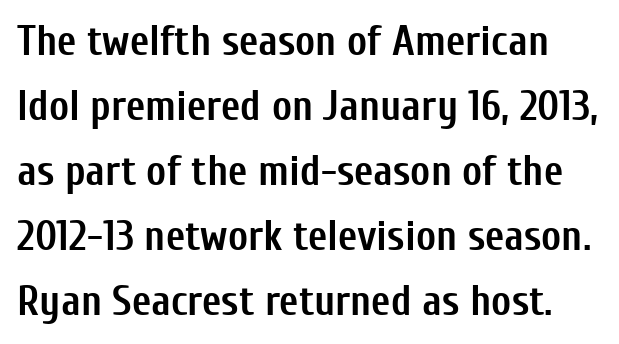
Q: Is the text bold? A: Yes.
Q: Is the text italic (slanted)? A: No, it is upright.
Q: Is the typeface a serif or a sans-serif typeface? A: Sans-serif.
Q: Is the text underlined? A: No.
Q: Is the spacing between letters normal or unusually wide? A: Normal.
Q: Is the spacing between lines tight, normal or loose? A: Normal.
Q: Width (condensed, normal, or wide)? A: Condensed.
Q: Stroke contrast? A: Low.
Q: x-height? A: Medium.
Q: Monospaced? A: No.
